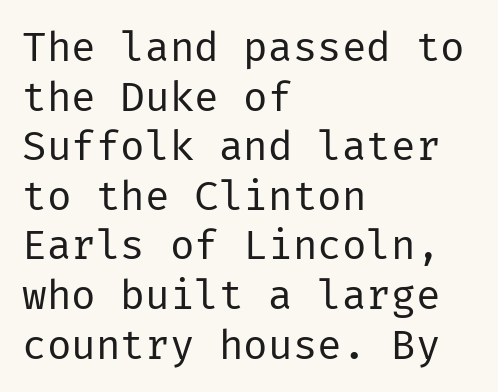
These lines stack with their left ends in a neat column. Each row of text sits above clean, open space. A roman cut, with each character standing at attention. The strokes are not fattened; the text isn't bold. Letter spacing: default. The font family rendered here belongs to the sans-serif group.
